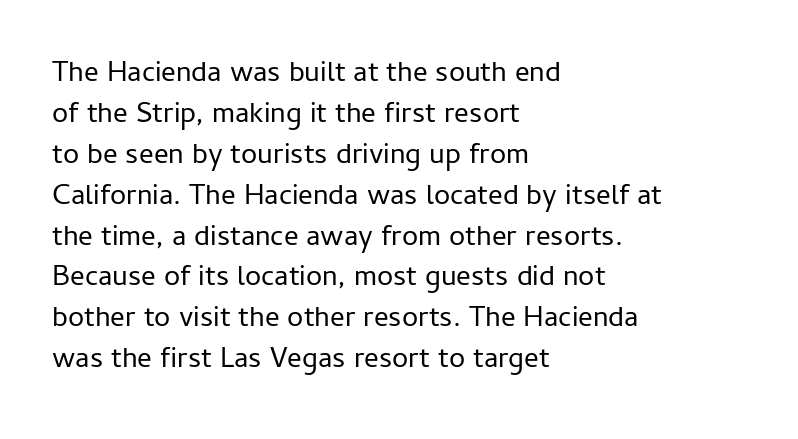
Q: Is the text bold? A: No.
Q: Is the text italic (slanted)? A: No, it is upright.
Q: Is the typeface a serif or a sans-serif typeface? A: Sans-serif.
Q: Is the text underlined? A: No.
Q: How is the paragraph aligned? A: Left-aligned.
Q: Is the spacing between letters normal or unusually wide? A: Normal.
Q: Is the spacing between lines tight, normal or loose? A: Normal.
Q: Width (condensed, normal, or wide)? A: Normal.
Q: Stroke contrast? A: Low.
Q: x-height? A: Medium.
Q: Monospaced? A: No.
